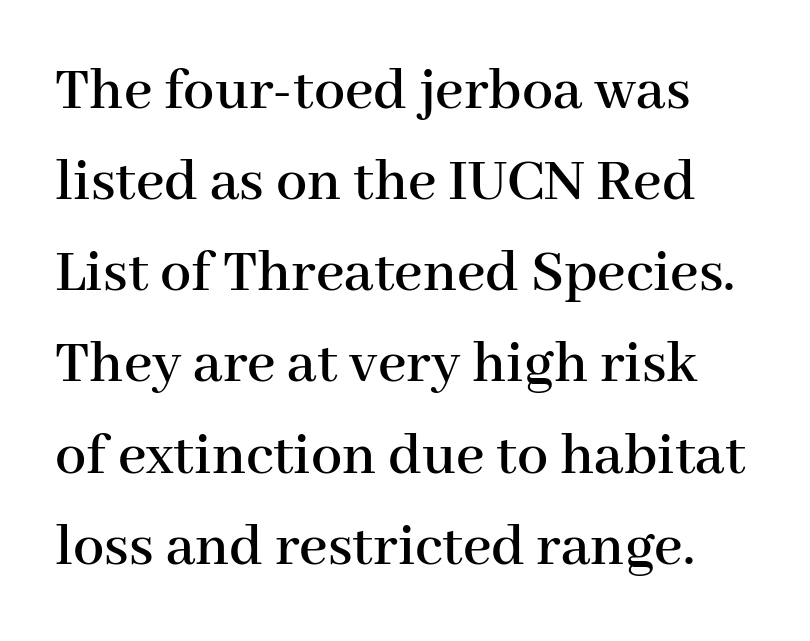
{"serif": "yes", "italic": "no", "width": "normal", "stroke_contrast": "high", "x_height": "medium", "monospaced": "no", "underline": "no", "line_spacing": "normal", "line_spacing_ratio": 1.47, "letter_spacing": "normal", "letter_spacing_em": 0.0, "glyph_px": 62}
